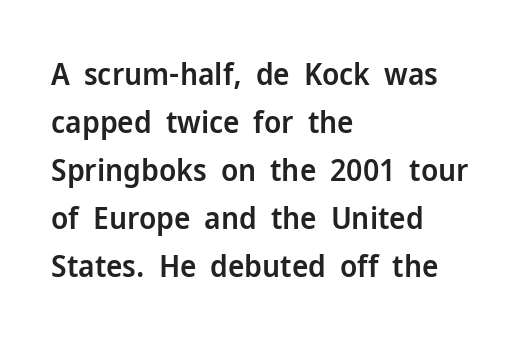
The face used here is proportionally spaced, like ordinary book or web type. Regarding leading, the lines here are spaced in the standard way. Heft: intermediate — a semibold. Does the copy run flush right? No — it runs flush left.
